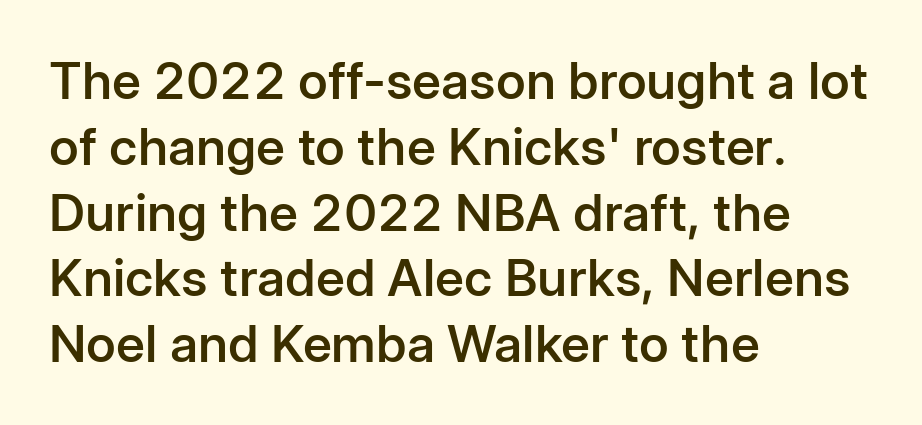
Q: Is the text bold? A: Semi-bold.
Q: Is the text italic (slanted)? A: No, it is upright.
Q: Is the typeface a serif or a sans-serif typeface? A: Sans-serif.
Q: Is the text underlined? A: No.
Q: How is the paragraph aligned? A: Left-aligned.
Q: Is the spacing between letters normal or unusually wide? A: Normal.
Q: Is the spacing between lines tight, normal or loose? A: Normal.
Q: Width (condensed, normal, or wide)? A: Normal.
Q: Stroke contrast? A: Low.
Q: x-height? A: Medium.
Q: Monospaced? A: No.
